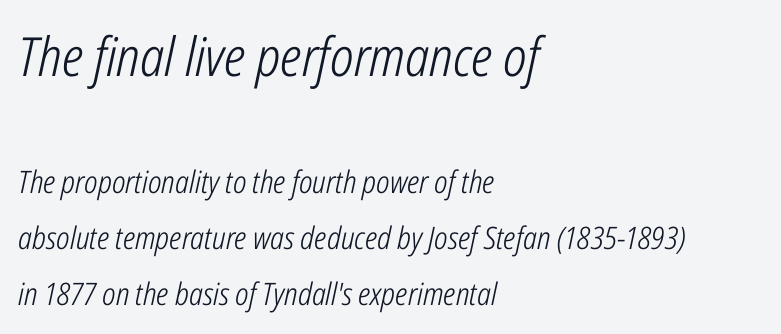
Q: Is the text bold? A: No.
Q: Is the text italic (slanted)? A: Yes, it leans right by about 12 degrees.
Q: Is the text underlined? A: No.
Q: How is the paragraph aligned? A: Left-aligned.
Q: Is the spacing between letters normal or unusually wide? A: Normal.
Q: Which block of text is set in a larger size, the first (top) or the second (bottom)? A: The first (top) one.
Q: Width (condensed, normal, or wide)? A: Condensed.
Q: Stroke contrast? A: Low.
Q: x-height? A: Medium.
Q: Monospaced? A: No.
